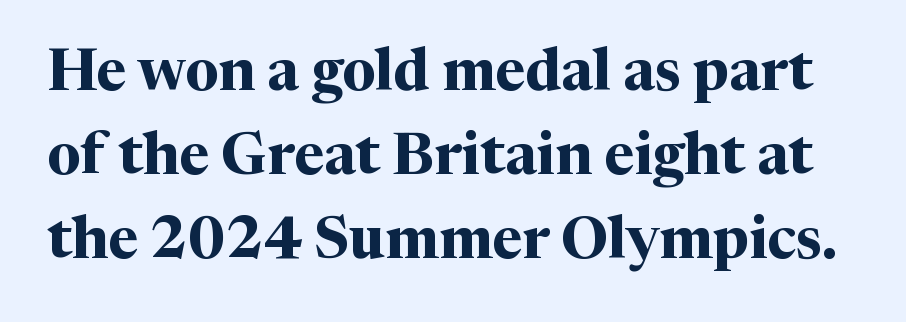
{"serif": "yes", "italic": "no", "bold": "yes", "weight": "bold", "width": "normal", "stroke_contrast": "medium", "x_height": "medium", "monospaced": "no", "underline": "no", "line_spacing": "normal", "line_spacing_ratio": 1.45, "letter_spacing": "normal", "letter_spacing_em": 0.0, "glyph_px": 58}
